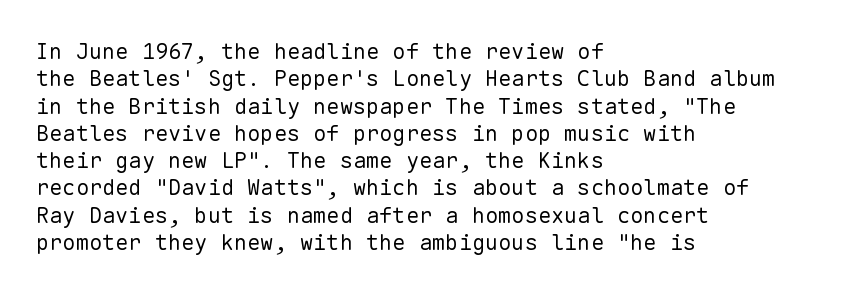
Q: Is the text bold? A: No.
Q: Is the text italic (slanted)? A: No, it is upright.
Q: Is the text underlined? A: No.
Q: How is the paragraph aligned? A: Left-aligned.
Q: Is the spacing between letters normal or unusually wide? A: Normal.
